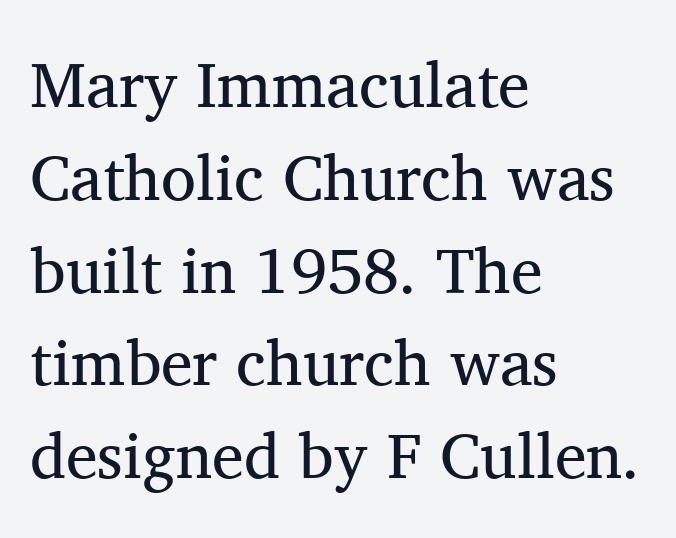
The image shows 64 px regular-weight serif type, upright; set left-aligned, normal line spacing (1.45x), normal letter spacing, not underlined; medium stroke contrast and a medium x-height.
